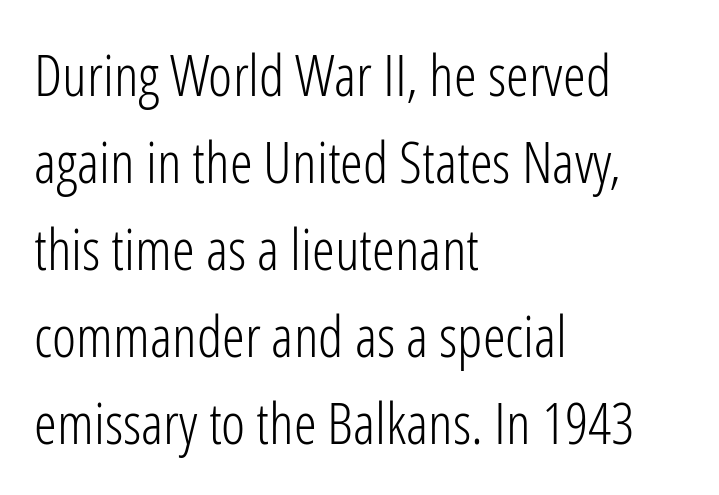
Q: Is the text bold? A: No.
Q: Is the text italic (slanted)? A: No, it is upright.
Q: Is the typeface a serif or a sans-serif typeface? A: Sans-serif.
Q: Is the text underlined? A: No.
Q: How is the paragraph aligned? A: Left-aligned.
Q: Is the spacing between letters normal or unusually wide? A: Normal.
Q: Is the spacing between lines tight, normal or loose? A: Normal.
Q: Width (condensed, normal, or wide)? A: Condensed.
Q: Stroke contrast? A: Low.
Q: x-height? A: Medium.
Q: Monospaced? A: No.
